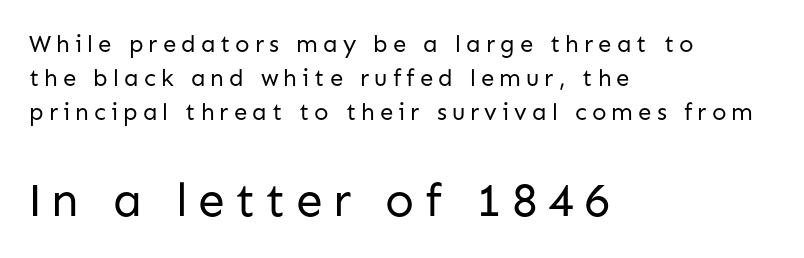
In terms of leading, this rendering sits right in the middle. I'd call this a sans setting — the letters go barefoot. Which margin do the lines hug? The left one — the right edge is uneven. This sample has the flowing, uneven cadence of proportional lettering.
